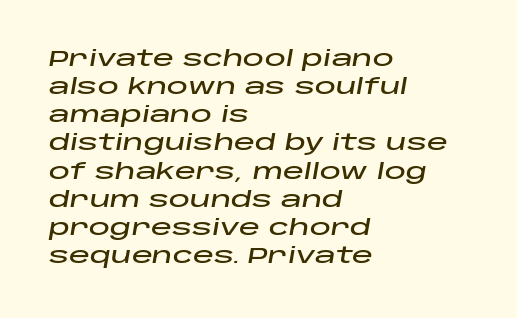
Q: Is the text italic (slanted)? A: Yes, it leans right by about 10 degrees.
Q: Is the text underlined? A: No.
Q: How is the paragraph aligned? A: Left-aligned.
Q: Is the spacing between letters normal or unusually wide? A: Normal.
Q: Is the spacing between lines tight, normal or loose? A: Normal.
